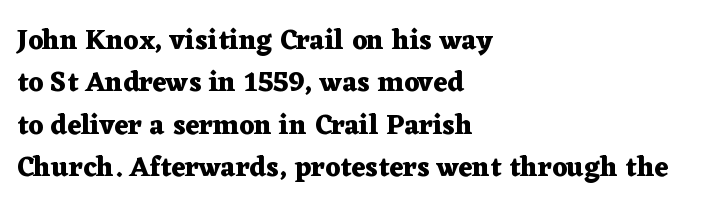
The image shows 28 px heavy, wide serif type, upright; set left-aligned, normal line spacing (1.51x), normal letter spacing, not underlined; medium stroke contrast and a medium x-height.
